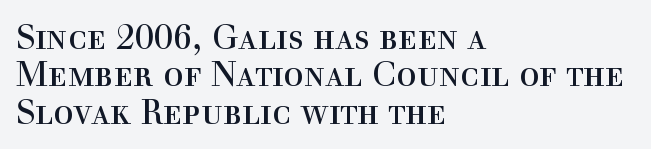
{"serif": "yes", "italic": "no", "bold": "no", "weight": "regular", "width": "normal", "x_height": "medium", "monospaced": "no", "underline": "no", "align": "left", "line_spacing": "tight", "line_spacing_ratio": 1.1, "letter_spacing": "normal", "letter_spacing_em": 0.0, "glyph_px": 34}
